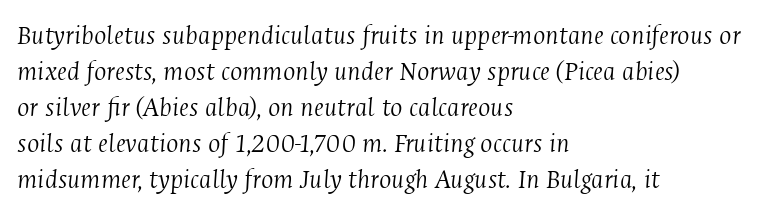
The passage is arranged the way most books set body copy — flush left. The horizontal fit of the characters is conventional and even. Rendered with sloped, italic letterforms. Rule under the text: the space is simply empty. Each stroke keeps to a modest, everyday thickness or less.
